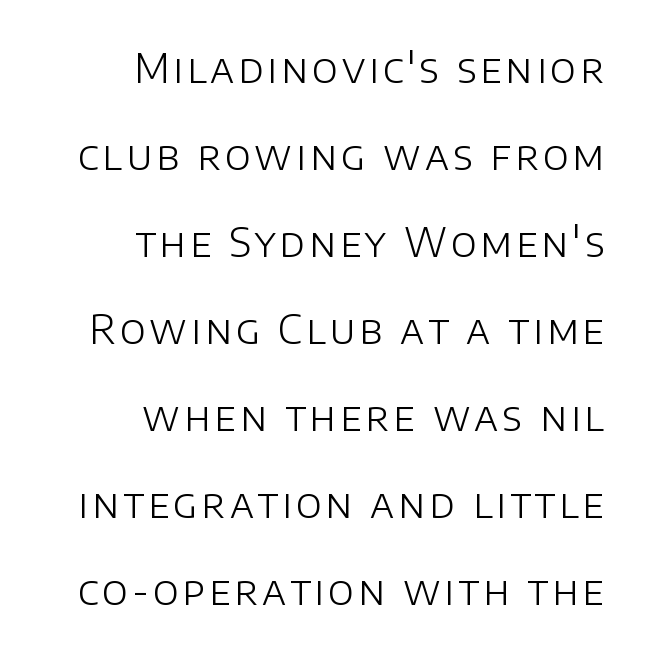
Q: Is the text bold? A: No.
Q: Is the text italic (slanted)? A: No, it is upright.
Q: Is the typeface a serif or a sans-serif typeface? A: Sans-serif.
Q: Is the text underlined? A: No.
Q: How is the paragraph aligned? A: Right-aligned.
Q: Is the spacing between lines tight, normal or loose? A: Loose.
Q: Width (condensed, normal, or wide)? A: Normal.
Q: Stroke contrast? A: Low.
Q: x-height? A: Large.
Q: Monospaced? A: No.
